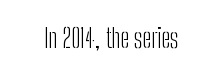
Q: Is the text bold? A: No.
Q: Is the text italic (slanted)? A: No, it is upright.
Q: Is the text underlined? A: No.
Q: How is the paragraph aligned? A: Centered.
Q: Is the spacing between letters normal or unusually wide? A: Normal.
